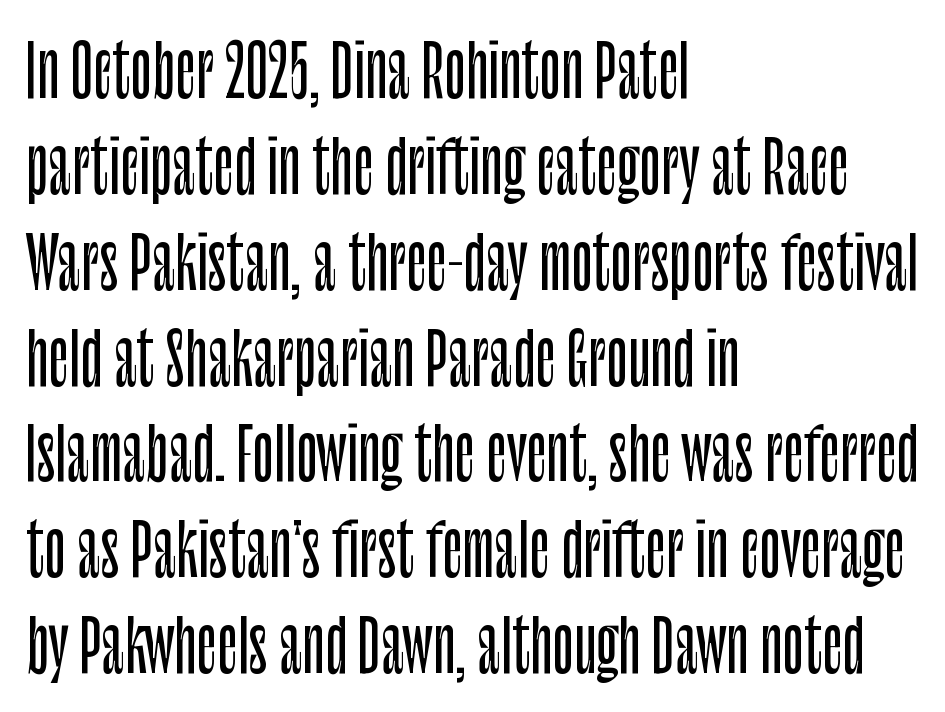
{"serif": "no", "italic": "no", "width": "condensed", "stroke_contrast": "low", "x_height": "large", "monospaced": "no", "underline": "no", "align": "left", "line_spacing": "normal", "line_spacing_ratio": 1.35, "letter_spacing": "normal", "letter_spacing_em": 0.0, "glyph_px": 71}
